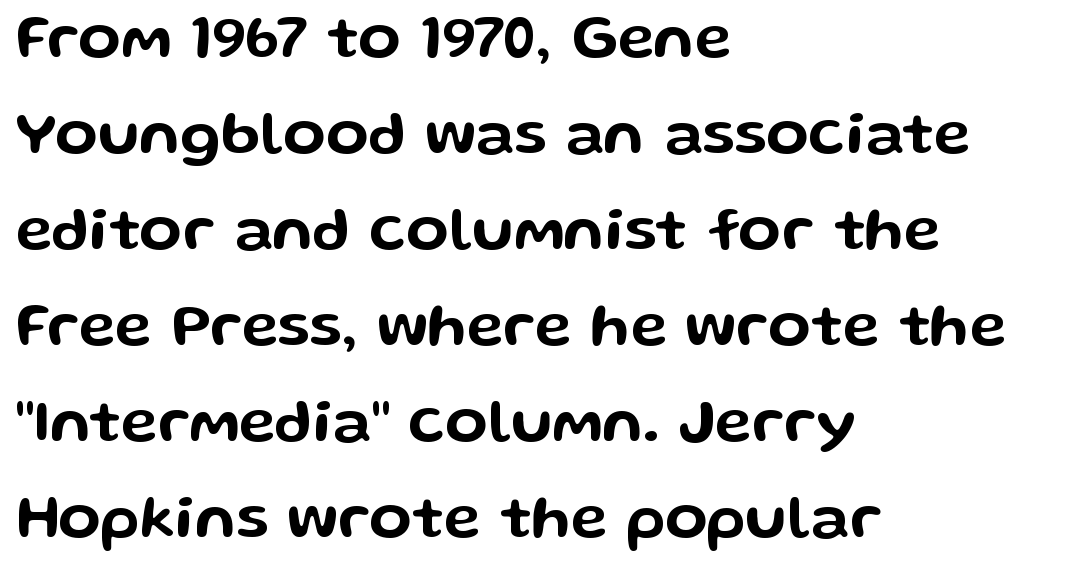
The image shows 62 px wide sans-serif type, upright; set left-aligned, normal line spacing (1.55x), normal letter spacing, not underlined; low stroke contrast and a medium x-height.
